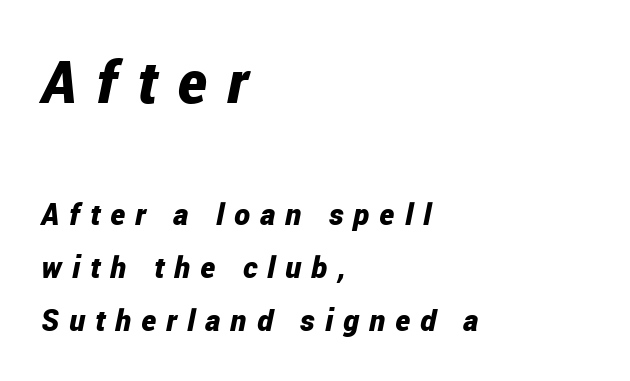
The image shows 59 px bold, condensed type, italic (leaning right); set left-aligned, line spacing 1.77x, unusually wide letter spacing (+0.34 em), not underlined; the first (top) block is 1.97x larger; low stroke contrast and a medium x-height.
